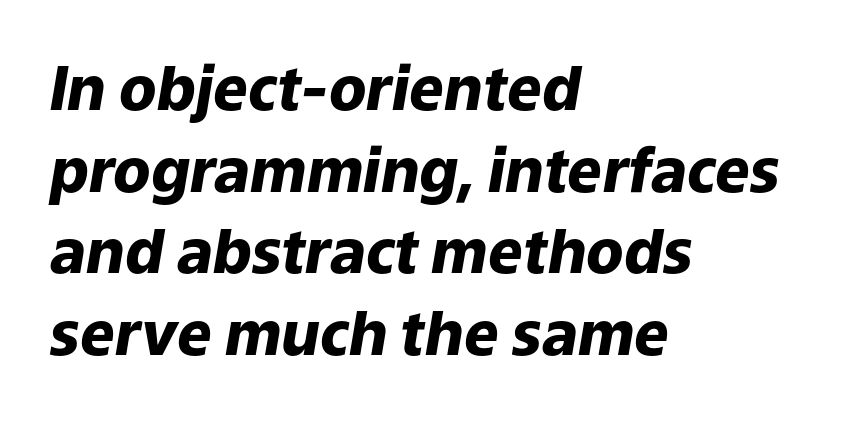
{"italic": "yes", "lean": "right", "slant_degrees": 9, "bold": "yes", "weight": "heavy", "width": "normal", "stroke_contrast": "low", "x_height": "medium", "monospaced": "no", "underline": "no", "align": "left", "line_spacing": "normal", "line_spacing_ratio": 1.34, "letter_spacing": "normal", "letter_spacing_em": 0.0, "glyph_px": 61}
